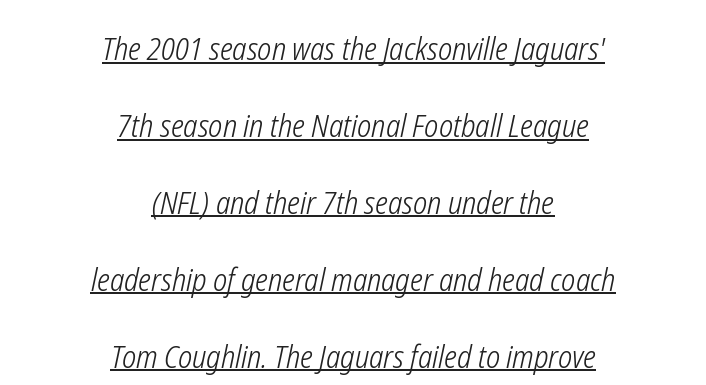
The image shows 31 px light, condensed type, italic (leaning right); set centered, loose line spacing (2.48x), normal letter spacing, underlined; low stroke contrast and a medium x-height.
